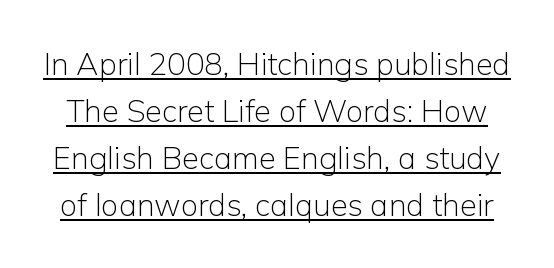
There is no visible air inserted between adjacent glyphs. Has an underline been added? It has. You can tell from the bare stems that sans-serif type was used. These lines were composed using upright roman letters. Vertically, the passage feels balanced, rows spaced as you'd expect.
